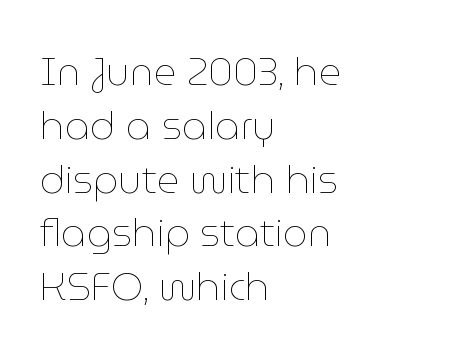
The image shows 39 px thin type, upright; set left-aligned, normal line spacing (1.38x), normal letter spacing, not underlined; low stroke contrast and a medium x-height.
